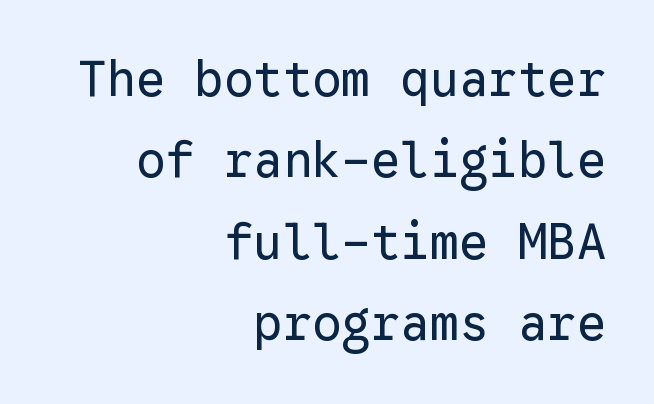
{"serif": "no", "italic": "no", "bold": "no", "weight": "regular", "width": "normal", "stroke_contrast": "low", "x_height": "medium", "monospaced": "yes", "underline": "no", "align": "right", "line_spacing": "normal", "line_spacing_ratio": 1.66, "letter_spacing": "normal", "letter_spacing_em": 0.0, "glyph_px": 49}
